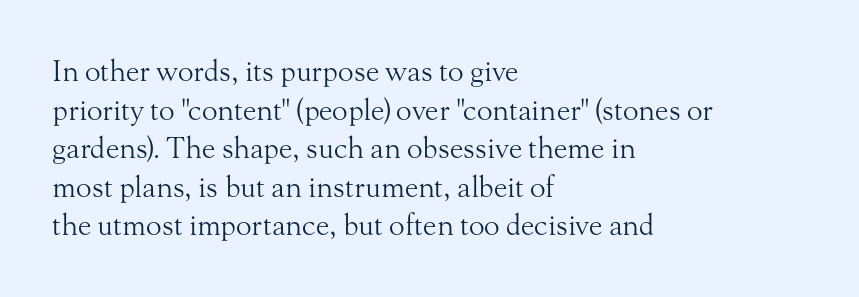
Does the lettering tilt? It doesn't — this is upright. Old-style or modern, the face here clearly has serifs. Casual observation: everything's shoved over to the left. The typesetting does not lean heavy: it is not bold. Lines of text with bare space underneath. How would I describe the line gaps? Plain and ordinary.
